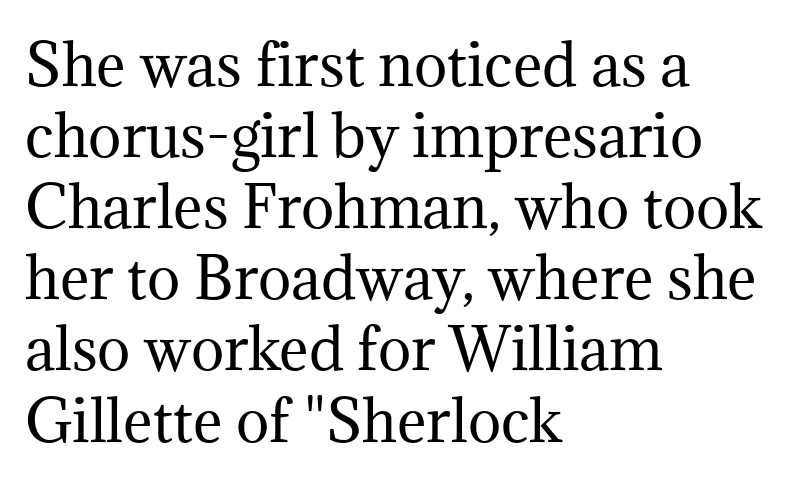
This rendering uses left alignment, leaving the right contour irregular. Quick note: underline off. Upright lettering throughout. This block has exactly the height ordinary leading produces. The tracking reads as untouched default to a designer's eye.
